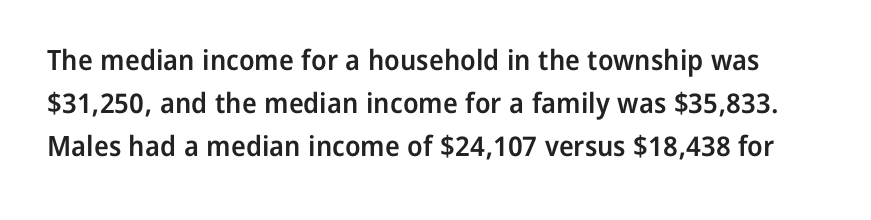
Every letter is mildly thick-stroked: semibold rather than bold. It's the straight-up-and-down kind of type. The strip under each line holds only bare page. The type family on display is of the sans-serif kind.
